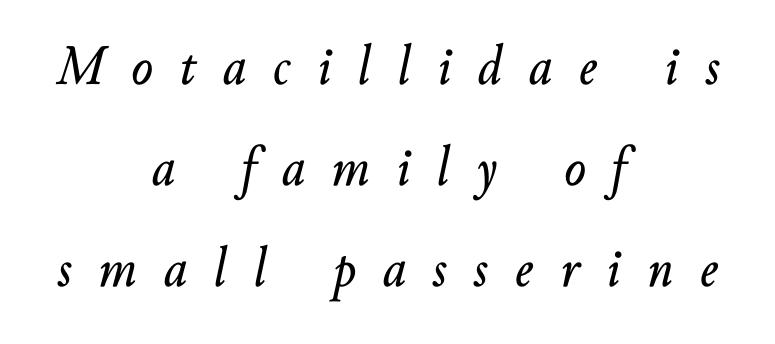
{"italic": "yes", "lean": "right", "slant_degrees": 10, "width": "normal", "stroke_contrast": "low", "x_height": "small", "monospaced": "no", "underline": "no", "align": "center", "line_spacing_ratio": 1.77, "letter_spacing": "wide", "letter_spacing_em": 0.47, "glyph_px": 57}
